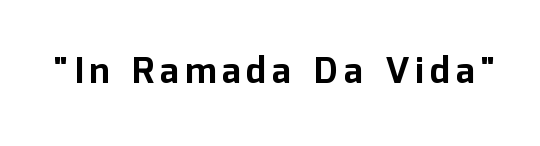
Heavy-handed strokes throughout: this text is bold. Typographically, this falls in the sans-serif category. Is this a fixed-width face? No — the glyphs have proportional, varying widths. Unmarked baselines from the first word to the last.
